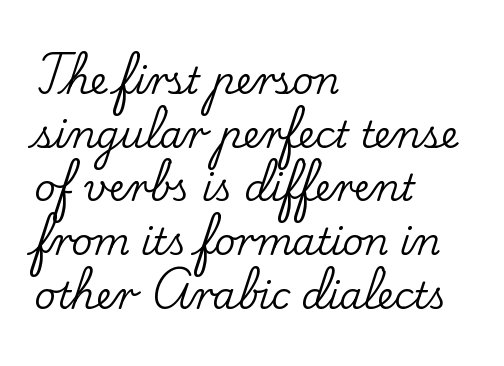
Vertically, the passage feels balanced, rows spaced as you'd expect. This rendering uses left alignment, leaving the right contour irregular. Letterform terminals end in serifs throughout the passage.
